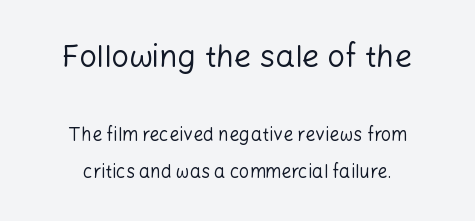
Q: Is the text bold? A: No.
Q: Is the text italic (slanted)? A: No, it is upright.
Q: Is the typeface a serif or a sans-serif typeface? A: Sans-serif.
Q: Is the text underlined? A: No.
Q: How is the paragraph aligned? A: Centered.
Q: Is the spacing between letters normal or unusually wide? A: Normal.
Q: Is the spacing between lines tight, normal or loose? A: Loose.
Q: Which block of text is set in a larger size, the first (top) or the second (bottom)? A: The first (top) one.
Q: Width (condensed, normal, or wide)? A: Normal.
Q: Stroke contrast? A: Low.
Q: x-height? A: Medium.
Q: Monospaced? A: No.
